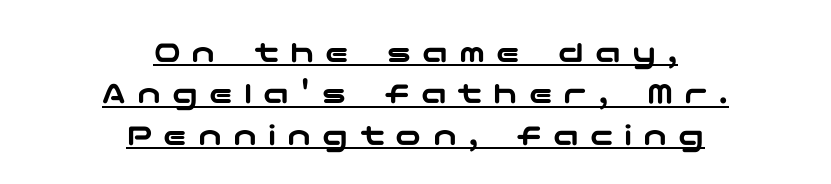
The string is rendered with underlining switched on. Loose tracking; the words dissolve into strings of separated letters. Does the copy run flush right? No — it is centered line by line. What kind of face is this? One without serifs — a sans. This is roman type, the default non-slanted kind.
